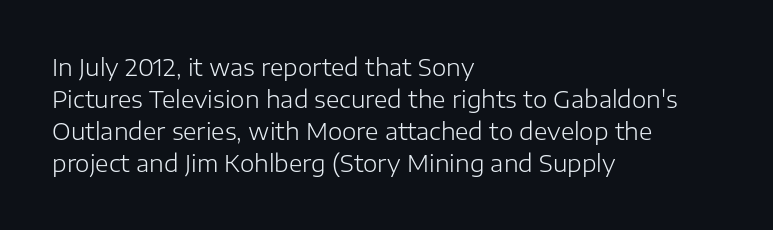
{"italic": "no", "bold": "no", "underline": "no", "align": "left", "line_spacing": "normal", "line_spacing_ratio": 1.39, "letter_spacing": "normal", "letter_spacing_em": 0.0, "glyph_px": 23}
